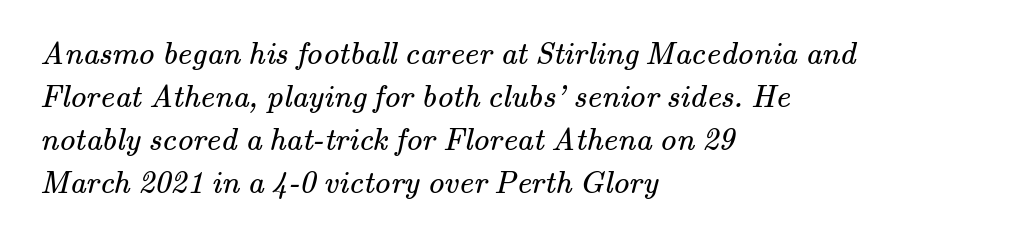
Any mark beneath the type? The region is blank. No heavy texture on the line: the type isn't bold. The passage shown stacks its lines at a standard gap. The designer went with a serif here, giving each stem small feet. How are the letters spaced? Ordinarily, with no added tracking. Visually the block forms a straight wall on the left and a jagged coastline on the right.
